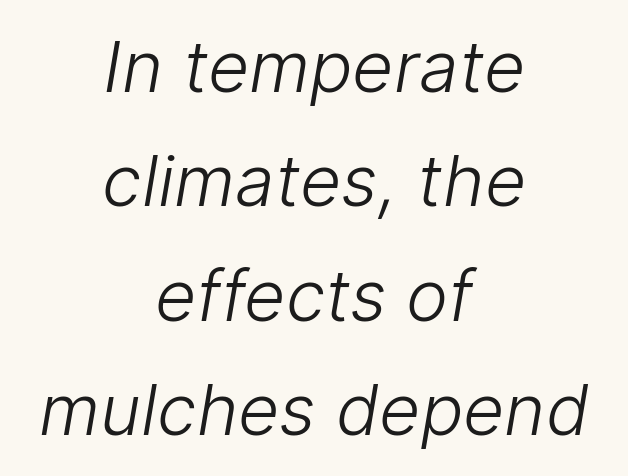
{"serif": "no", "bold": "no", "weight": "light", "width": "normal", "stroke_contrast": "low", "x_height": "medium", "monospaced": "no", "underline": "no", "align": "center", "line_spacing": "normal", "line_spacing_ratio": 1.61, "letter_spacing": "normal", "letter_spacing_em": 0.0, "glyph_px": 71}
